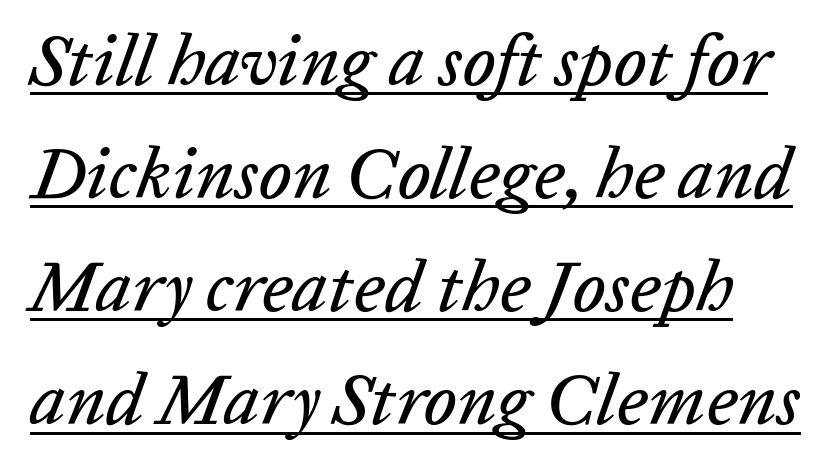
Students, note that the glyphs here touch the page at normal intervals. The typesetter has applied underlining to the passage shown. The face used here is proportionally spaced, like ordinary book or web type. Baseline-to-baseline distance is the conventional proportion of letter height. When letters slant like this, we call the style italic.
